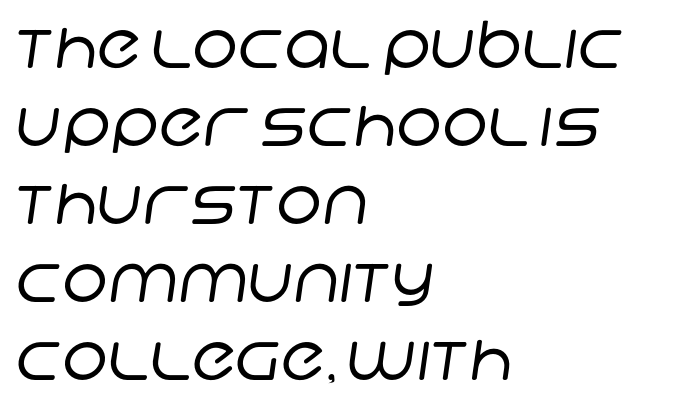
{"serif": "no", "bold": "no", "weight": "regular", "width": "normal", "stroke_contrast": "low", "x_height": "large", "monospaced": "no", "underline": "no", "align": "left", "line_spacing_ratio": 1.2, "letter_spacing": "normal", "letter_spacing_em": 0.0, "glyph_px": 65}
